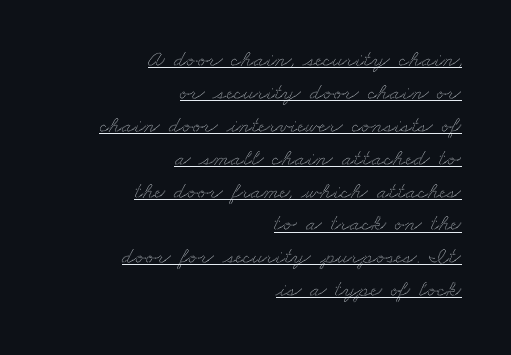
Q: Is the text underlined? A: Yes.
Q: How is the paragraph aligned? A: Right-aligned.
Q: Is the spacing between letters normal or unusually wide? A: Normal.
Q: Is the spacing between lines tight, normal or loose? A: Normal.
